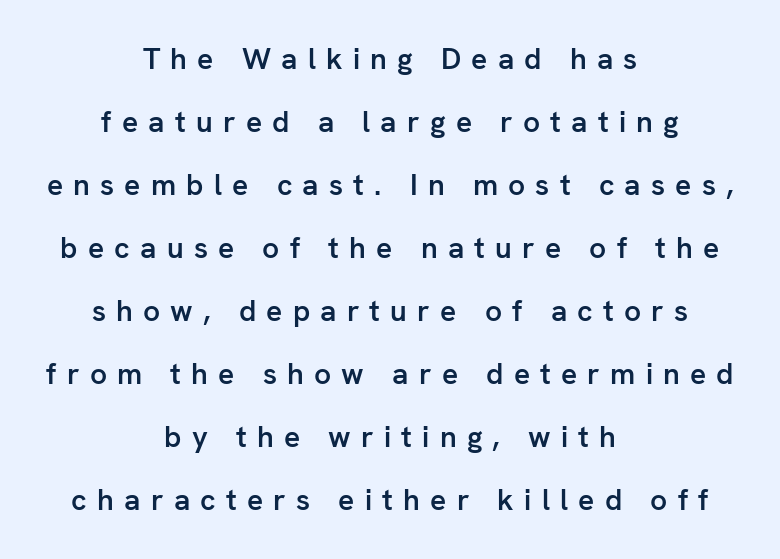
This is sans-serif lettering, the kind often seen on screens and signage. In terms of weight, the rendering is demibold, just under bold. Is there much room between lines? Yes — plenty of vertical air separates them. Descender tails drop into unmarked territory.
